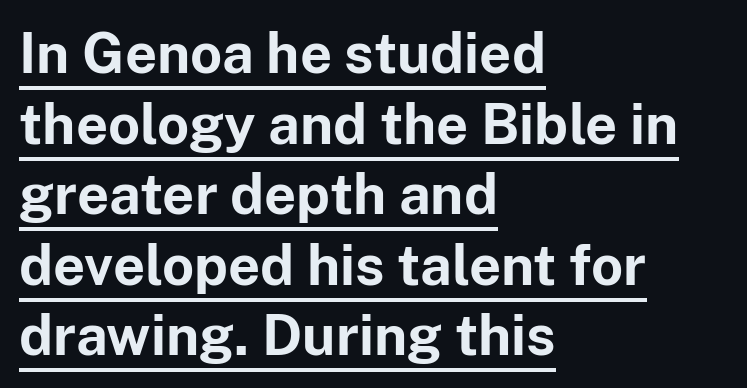
The image shows 56 px bold sans-serif type, upright; set left-aligned, normal line spacing (1.26x), normal letter spacing, underlined; low stroke contrast and a medium x-height.
